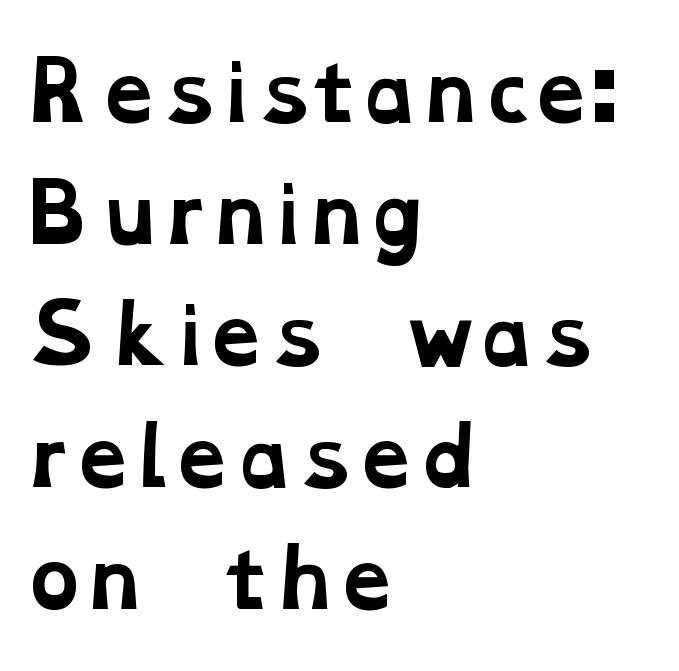
{"serif": "yes", "bold": "yes", "weight": "bold", "width": "wide", "stroke_contrast": "low", "x_height": "medium", "monospaced": "no", "underline": "no", "align": "left", "line_spacing": "normal", "line_spacing_ratio": 1.58, "letter_spacing": "normal", "letter_spacing_em": 0.0, "glyph_px": 77}
